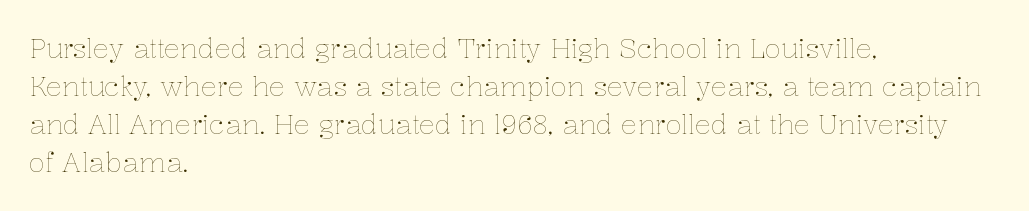
The designer left line spacing at the default. A classic flush-left, rag-right setting is used for this passage. The font sits on the lighter half of the weight spectrum, regular included. The letters stand straight up with perfectly vertical stems. No word sits above an underline.
